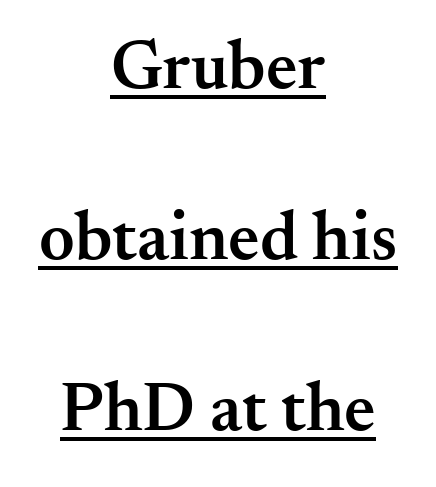
The image shows 69 px semibold serif type, upright; set centered, loose line spacing (2.48x), normal letter spacing, underlined; medium stroke contrast and a small x-height.
